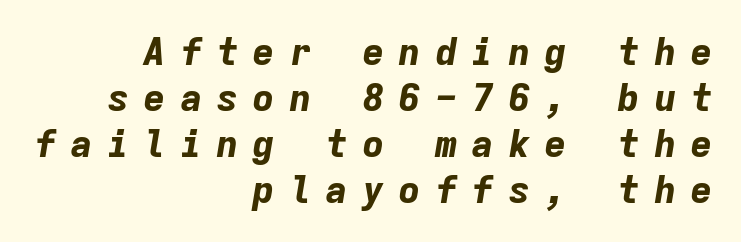
The passage shown is emphatically bold. Underline: absent. These lines stack with their right ends in a neat column. In terms of letterspacing, this is a distinctly airy, spread setting. The text carries the slant typical of an italic or oblique font.
